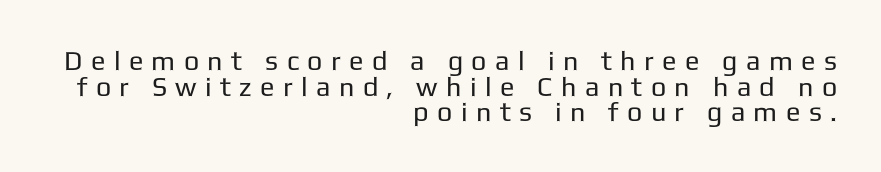
{"italic": "no", "bold": "no", "underline": "no", "align": "right", "line_spacing": "tight", "line_spacing_ratio": 0.95, "letter_spacing": "wide", "letter_spacing_em": 0.31, "glyph_px": 27}
